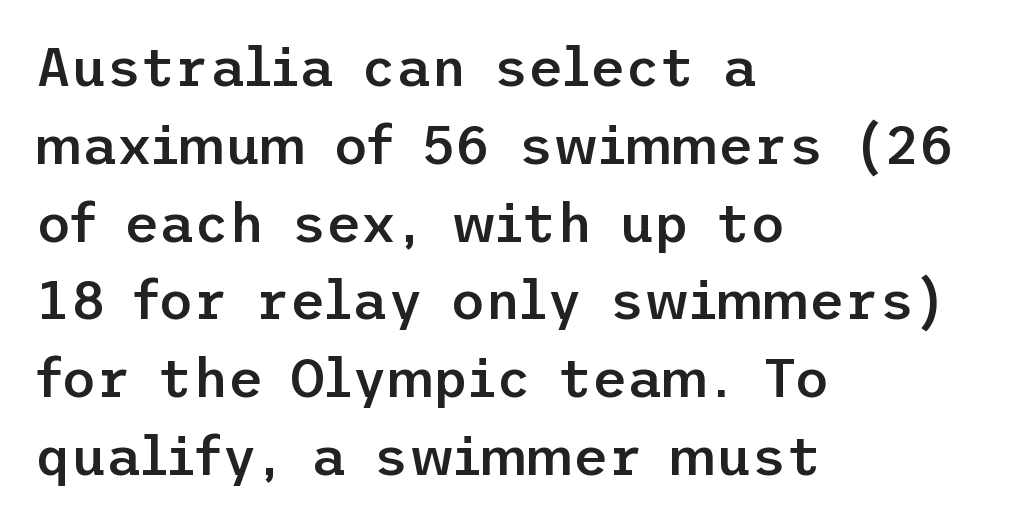
{"serif": "no", "italic": "no", "bold": "semi", "weight": "semibold", "width": "normal", "stroke_contrast": "low", "x_height": "medium", "underline": "no", "align": "left", "line_spacing": "normal", "line_spacing_ratio": 1.44, "letter_spacing": "normal", "letter_spacing_em": 0.0, "glyph_px": 54}
